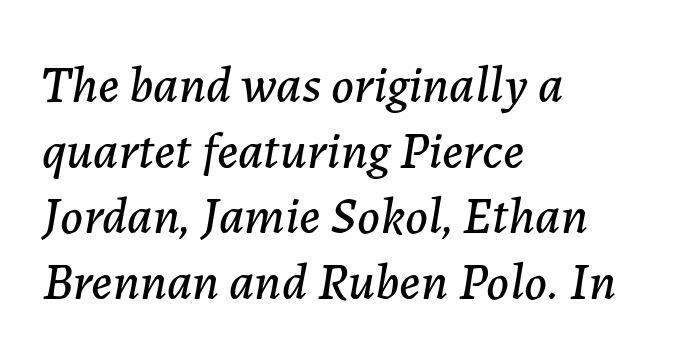
{"italic": "yes", "lean": "right", "slant_degrees": 7, "width": "normal", "stroke_contrast": "low", "x_height": "medium", "monospaced": "no", "underline": "no", "align": "left", "line_spacing": "normal", "line_spacing_ratio": 1.26, "letter_spacing": "normal", "letter_spacing_em": 0.0, "glyph_px": 52}
